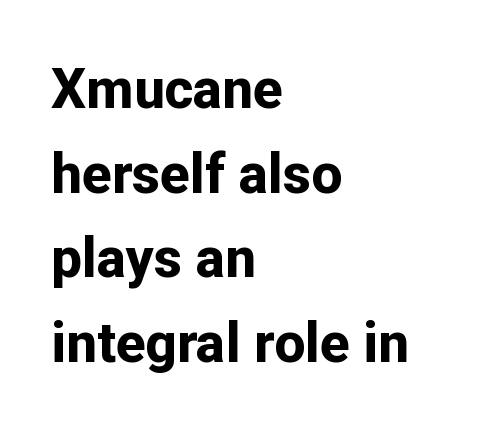
Q: Is the text bold? A: Yes.
Q: Is the text italic (slanted)? A: No, it is upright.
Q: Is the typeface a serif or a sans-serif typeface? A: Sans-serif.
Q: Is the text underlined? A: No.
Q: How is the paragraph aligned? A: Left-aligned.
Q: Is the spacing between letters normal or unusually wide? A: Normal.
Q: Is the spacing between lines tight, normal or loose? A: Normal.
Q: Width (condensed, normal, or wide)? A: Normal.
Q: Stroke contrast? A: Low.
Q: x-height? A: Medium.
Q: Monospaced? A: No.
